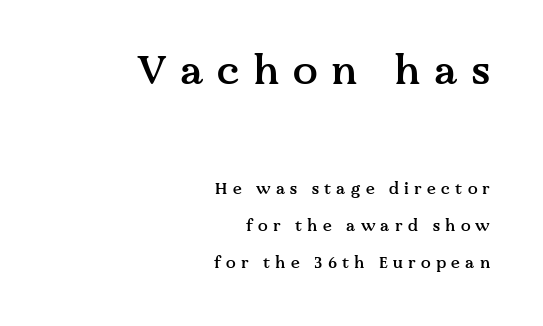
{"serif": "yes", "italic": "no", "bold": "semi", "weight": "semibold", "width": "normal", "stroke_contrast": "medium", "x_height": "medium", "monospaced": "no", "underline": "no", "align": "right", "line_spacing": "loose", "line_spacing_ratio": 2.32, "letter_spacing": "wide", "letter_spacing_em": 0.33, "larger_block": "first", "size_ratio": 2.56, "glyph_px": 41}
